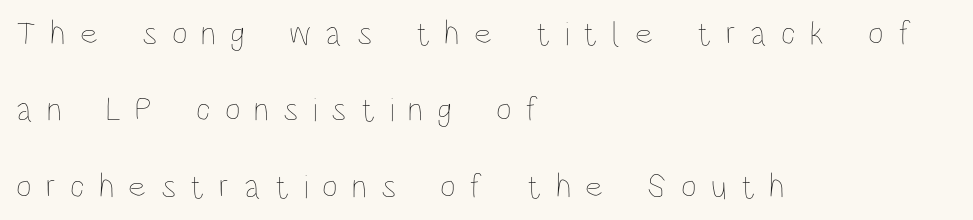
Q: Is the text bold? A: No.
Q: Is the text italic (slanted)? A: No, it is upright.
Q: Is the text underlined? A: No.
Q: How is the paragraph aligned? A: Left-aligned.
Q: Is the spacing between letters normal or unusually wide? A: Unusually wide.
Q: Is the spacing between lines tight, normal or loose? A: Loose.
Q: Width (condensed, normal, or wide)? A: Condensed.
Q: Stroke contrast? A: Low.
Q: x-height? A: Large.
Q: Monospaced? A: No.
